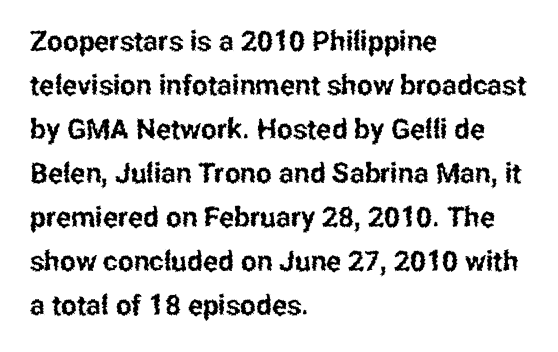
The image shows 28 px condensed sans-serif type, upright; set left-aligned, normal line spacing (1.57x), normal letter spacing, not underlined; low stroke contrast and a medium x-height.
